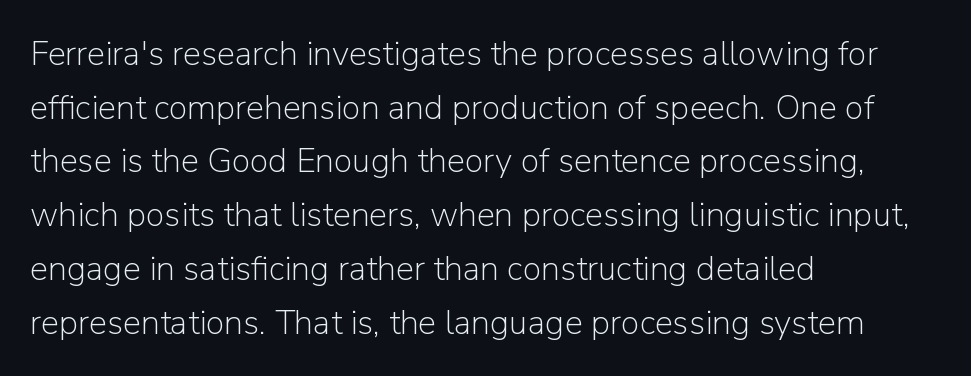
Q: Is the text bold? A: No.
Q: Is the text italic (slanted)? A: No, it is upright.
Q: Is the typeface a serif or a sans-serif typeface? A: Sans-serif.
Q: Is the text underlined? A: No.
Q: How is the paragraph aligned? A: Left-aligned.
Q: Is the spacing between letters normal or unusually wide? A: Normal.
Q: Is the spacing between lines tight, normal or loose? A: Normal.
Q: Width (condensed, normal, or wide)? A: Normal.
Q: Stroke contrast? A: Low.
Q: x-height? A: Medium.
Q: Monospaced? A: No.
